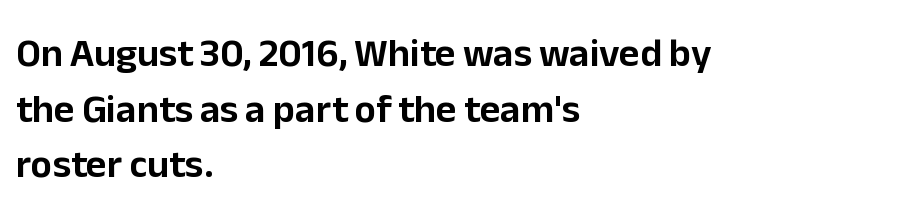
{"serif": "no", "italic": "no", "width": "normal", "stroke_contrast": "low", "x_height": "medium", "monospaced": "no", "underline": "no", "align": "left", "line_spacing": "normal", "line_spacing_ratio": 1.39, "letter_spacing": "normal", "letter_spacing_em": 0.0, "glyph_px": 40}
